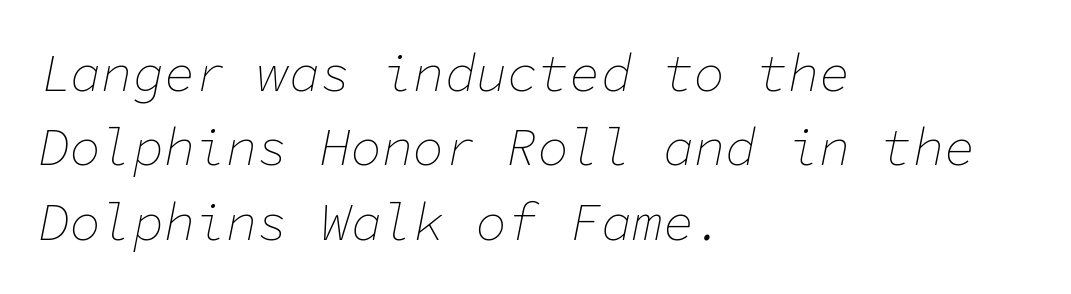
{"italic": "yes", "lean": "right", "slant_degrees": 11, "bold": "no", "weight": "thin", "width": "normal", "stroke_contrast": "low", "x_height": "medium", "monospaced": "yes", "underline": "no", "align": "left", "line_spacing": "normal", "line_spacing_ratio": 1.43, "letter_spacing": "normal", "letter_spacing_em": 0.0, "glyph_px": 52}
